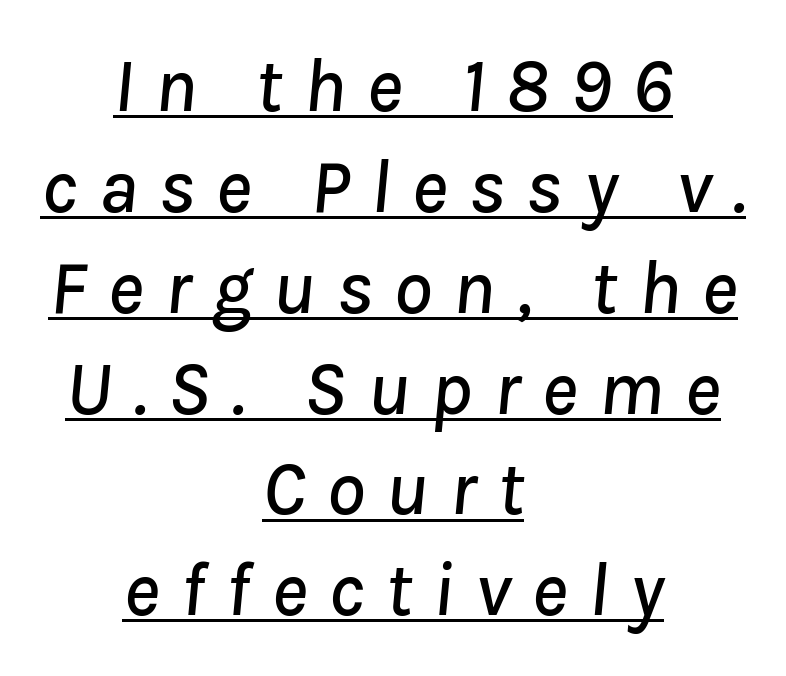
{"italic": "yes", "lean": "right", "slant_degrees": 8, "width": "normal", "stroke_contrast": "low", "x_height": "medium", "monospaced": "no", "underline": "yes", "align": "center", "line_spacing": "normal", "line_spacing_ratio": 1.31, "letter_spacing": "wide", "letter_spacing_em": 0.27, "glyph_px": 77}
